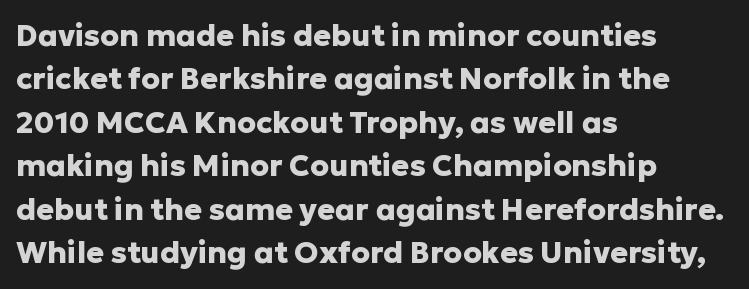
The image shows 30 px heavy sans-serif type, upright; set left-aligned, normal line spacing (1.45x), normal letter spacing, not underlined; low stroke contrast and a medium x-height.
